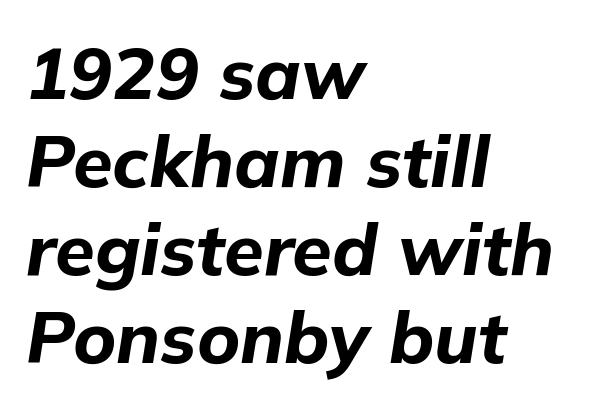
Q: Is the text bold? A: Yes.
Q: Is the text italic (slanted)? A: Yes, it leans right by about 9 degrees.
Q: Is the text underlined? A: No.
Q: How is the paragraph aligned? A: Left-aligned.
Q: Is the spacing between letters normal or unusually wide? A: Normal.
Q: Width (condensed, normal, or wide)? A: Normal.
Q: Stroke contrast? A: Low.
Q: x-height? A: Medium.
Q: Monospaced? A: No.
